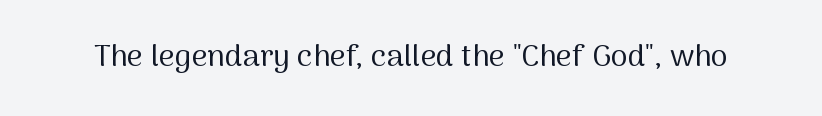
Q: Is the text bold? A: No.
Q: Is the text italic (slanted)? A: No, it is upright.
Q: Is the typeface a serif or a sans-serif typeface? A: Sans-serif.
Q: Is the text underlined? A: No.
Q: Is the spacing between letters normal or unusually wide? A: Normal.
Q: Width (condensed, normal, or wide)? A: Normal.
Q: Stroke contrast? A: Medium.
Q: x-height? A: Medium.
Q: Monospaced? A: No.
